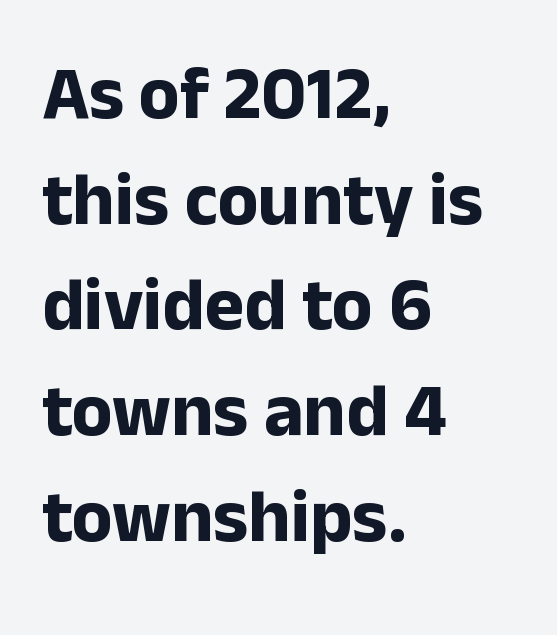
Q: Is the text bold? A: Yes.
Q: Is the text italic (slanted)? A: No, it is upright.
Q: Is the typeface a serif or a sans-serif typeface? A: Sans-serif.
Q: Is the text underlined? A: No.
Q: How is the paragraph aligned? A: Left-aligned.
Q: Is the spacing between letters normal or unusually wide? A: Normal.
Q: Is the spacing between lines tight, normal or loose? A: Normal.
Q: Width (condensed, normal, or wide)? A: Normal.
Q: Stroke contrast? A: Low.
Q: x-height? A: Medium.
Q: Monospaced? A: No.
